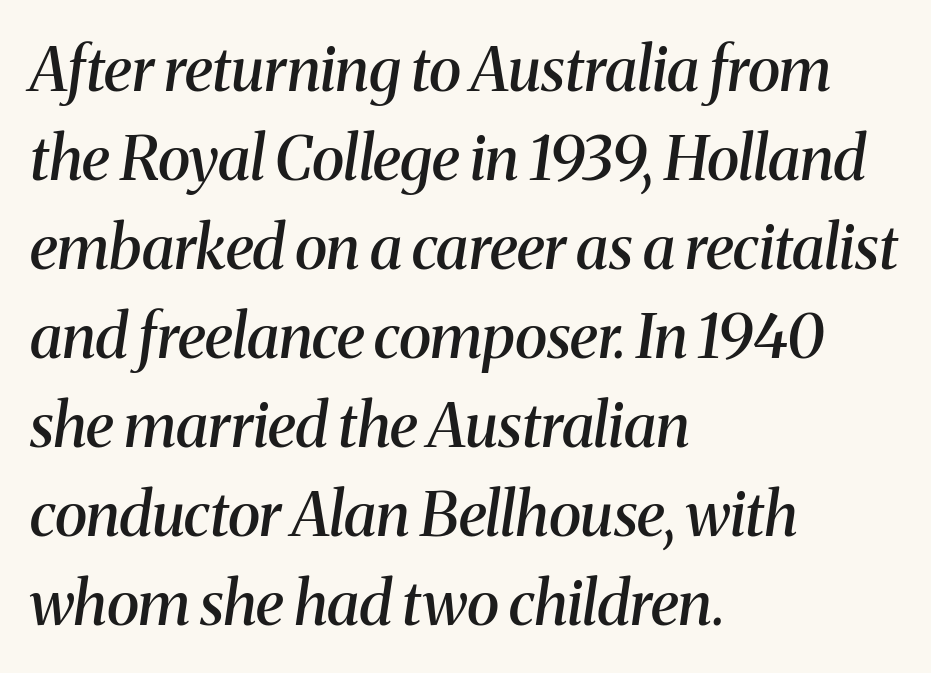
The whole block is typeset with a tilt. Beneath every word, the page is bare. How would I describe the line gaps? Plain and ordinary. Slightly chunky letters — semibold, I'd say, not full bold.
